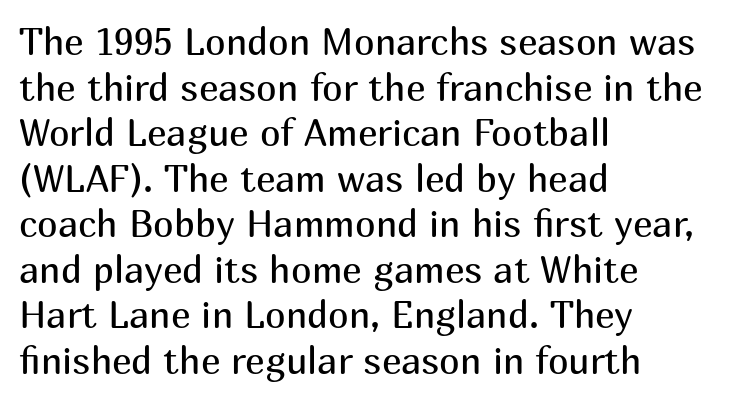
{"serif": "no", "italic": "no", "bold": "no", "weight": "regular", "width": "normal", "stroke_contrast": "medium", "x_height": "medium", "monospaced": "no", "underline": "no", "align": "left", "line_spacing_ratio": 1.23, "letter_spacing": "normal", "letter_spacing_em": 0.0, "glyph_px": 37}
